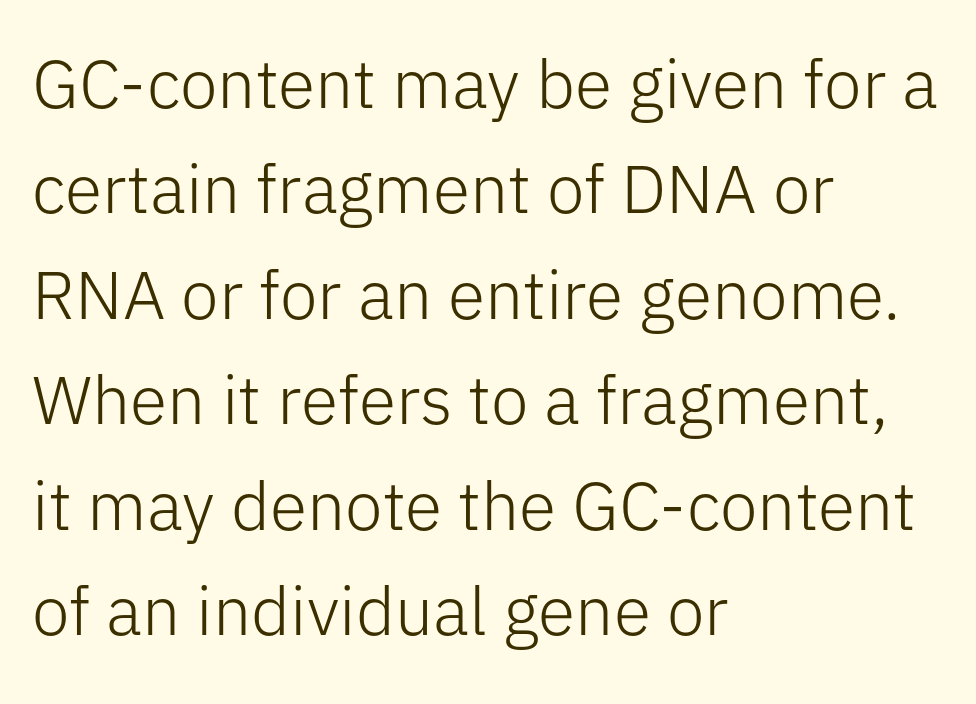
The image shows 68 px light sans-serif type, upright; set left-aligned, normal line spacing (1.55x), normal letter spacing, not underlined; low stroke contrast and a medium x-height.
